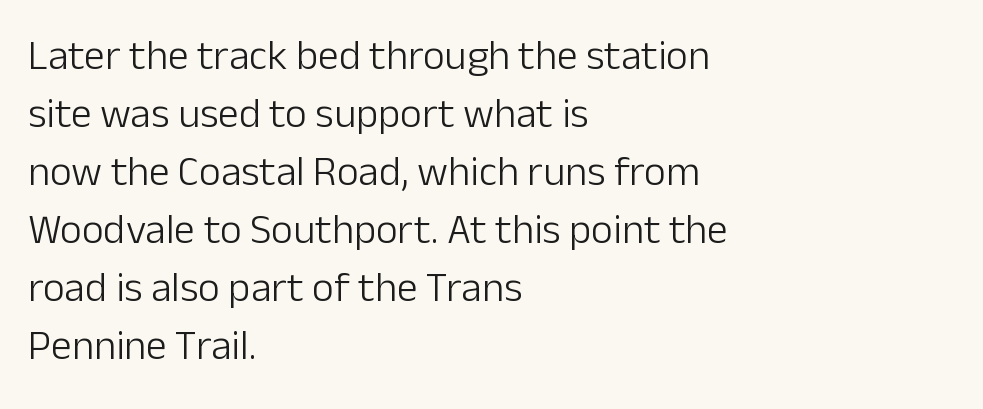
Font category for this specimen: sans-serif. Typeset ragged right — the left edge is the straight one. Nobody drew a line under any word here. Ordinary non-slanted type is in use.
